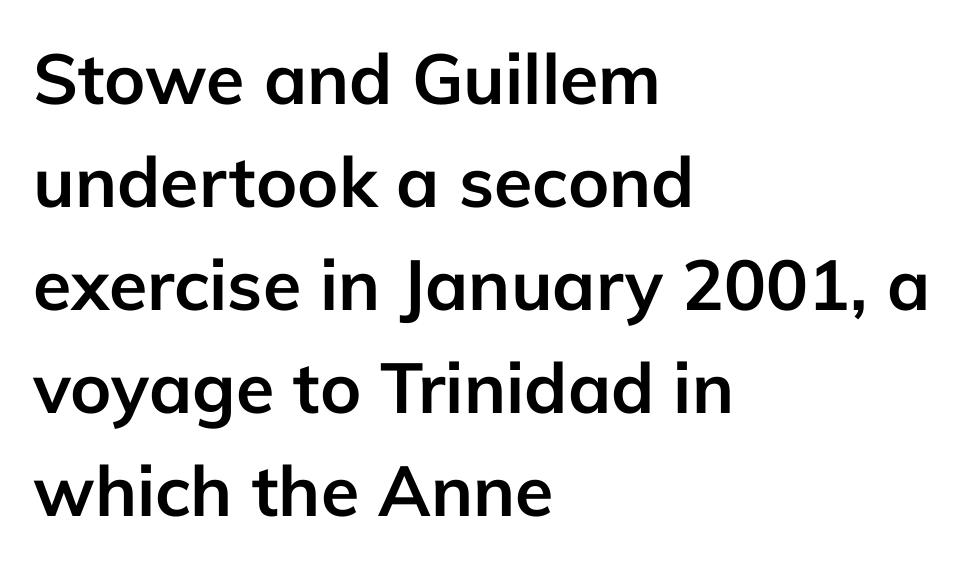
Q: Is the text bold? A: Yes.
Q: Is the text italic (slanted)? A: No, it is upright.
Q: Is the typeface a serif or a sans-serif typeface? A: Sans-serif.
Q: Is the text underlined? A: No.
Q: How is the paragraph aligned? A: Left-aligned.
Q: Is the spacing between letters normal or unusually wide? A: Normal.
Q: Is the spacing between lines tight, normal or loose? A: Normal.
Q: Width (condensed, normal, or wide)? A: Normal.
Q: Stroke contrast? A: Low.
Q: x-height? A: Medium.
Q: Monospaced? A: No.
